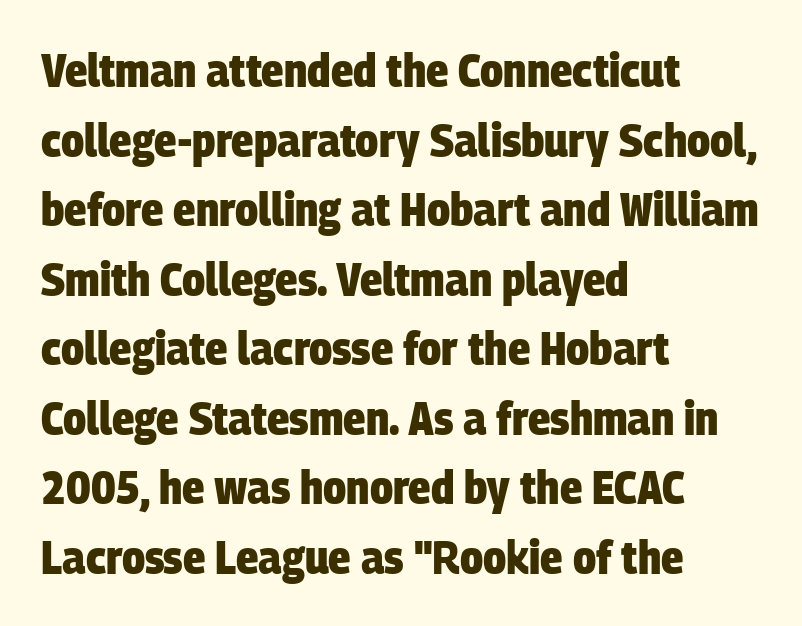
Q: Is the text bold? A: Yes.
Q: Is the typeface a serif or a sans-serif typeface? A: Sans-serif.
Q: Is the text underlined? A: No.
Q: How is the paragraph aligned? A: Left-aligned.
Q: Is the spacing between letters normal or unusually wide? A: Normal.
Q: Is the spacing between lines tight, normal or loose? A: Normal.
Q: Width (condensed, normal, or wide)? A: Condensed.
Q: Stroke contrast? A: Low.
Q: x-height? A: Large.
Q: Monospaced? A: No.
